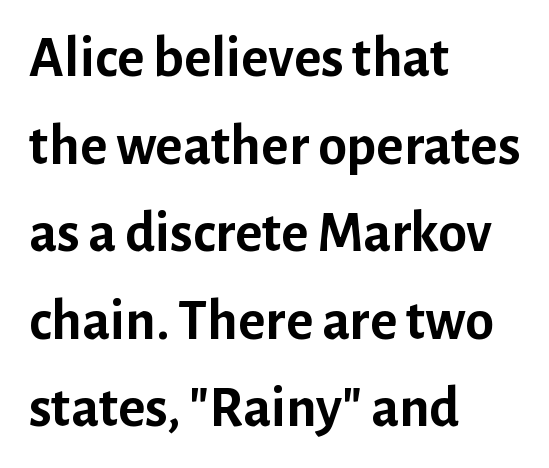
{"serif": "no", "italic": "no", "bold": "yes", "weight": "semibold", "width": "normal", "stroke_contrast": "low", "x_height": "medium", "monospaced": "no", "underline": "no", "align": "left", "line_spacing": "normal", "line_spacing_ratio": 1.51, "letter_spacing": "normal", "letter_spacing_em": 0.0, "glyph_px": 58}
